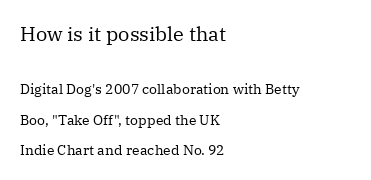
The image shows 20 px text type, upright; set left-aligned, loose line spacing (2.17x), normal letter spacing, not underlined; the first (top) block is 1.43x larger.
